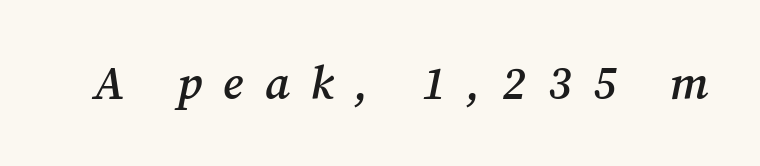
Small tapered or slab feet sit at the stroke ends, so this counts as serif. Looking at the ascenders, they clearly lean. The face used here is rendered with a markedly widened letterfit. I'd describe the lettering as semibold — firm but not a full bold.
